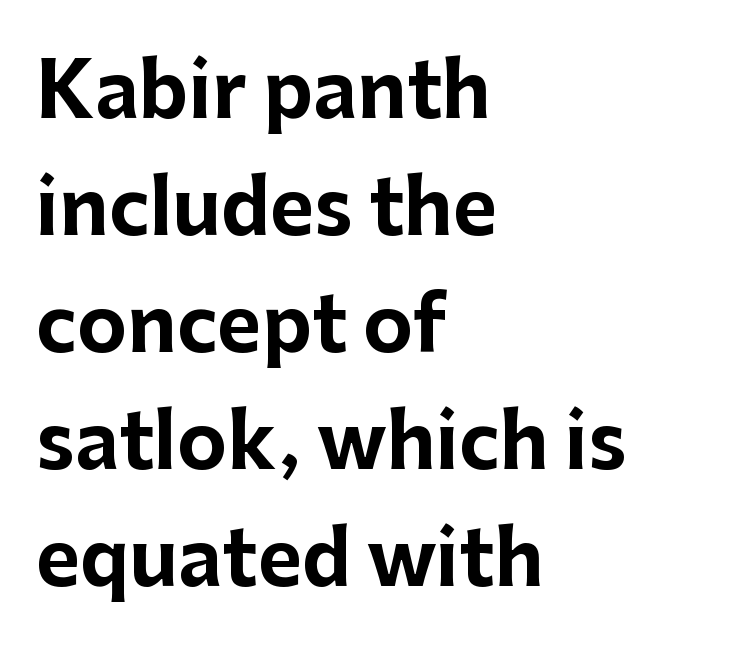
Q: Is the text bold? A: Yes.
Q: Is the text italic (slanted)? A: No, it is upright.
Q: Is the typeface a serif or a sans-serif typeface? A: Sans-serif.
Q: Is the text underlined? A: No.
Q: How is the paragraph aligned? A: Left-aligned.
Q: Is the spacing between letters normal or unusually wide? A: Normal.
Q: Is the spacing between lines tight, normal or loose? A: Normal.
Q: Width (condensed, normal, or wide)? A: Normal.
Q: Stroke contrast? A: Low.
Q: x-height? A: Medium.
Q: Monospaced? A: No.
